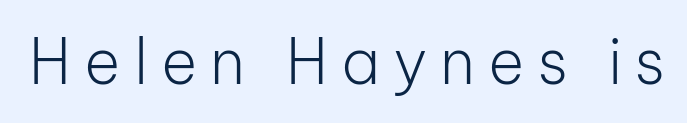
Q: Is the text bold? A: No.
Q: Is the text italic (slanted)? A: No, it is upright.
Q: Is the typeface a serif or a sans-serif typeface? A: Sans-serif.
Q: Is the text underlined? A: No.
Q: Is the spacing between letters normal or unusually wide? A: Unusually wide.
Q: Width (condensed, normal, or wide)? A: Normal.
Q: Stroke contrast? A: Low.
Q: x-height? A: Medium.
Q: Monospaced? A: No.
